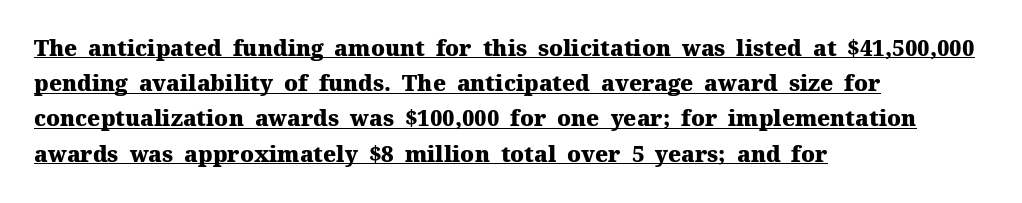
The image shows 22 px bold type, upright; set left-aligned, normal line spacing (1.6x), normal letter spacing, underlined.
